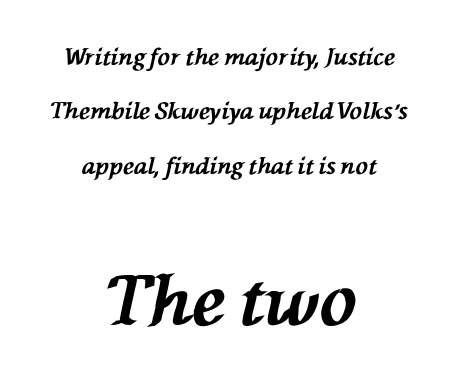
Is the type bold? Yes — the strokes are clearly thick and heavy. The letters advance in unequal steps, a hallmark of proportional type. Each row of text sits above clean, open space. Does the lettering tilt? It does — this is italic.
